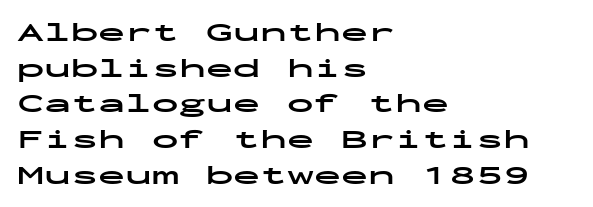
The image shows 27 px bold type, upright; set left-aligned, normal line spacing (1.32x), normal letter spacing, not underlined.
